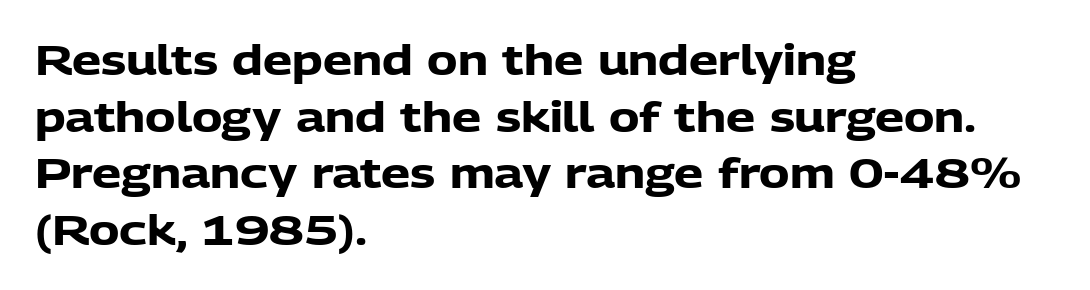
Q: Is the text bold? A: Yes.
Q: Is the text italic (slanted)? A: No, it is upright.
Q: Is the typeface a serif or a sans-serif typeface? A: Sans-serif.
Q: Is the text underlined? A: No.
Q: How is the paragraph aligned? A: Left-aligned.
Q: Is the spacing between letters normal or unusually wide? A: Normal.
Q: Is the spacing between lines tight, normal or loose? A: Normal.
Q: Width (condensed, normal, or wide)? A: Normal.
Q: Stroke contrast? A: Low.
Q: x-height? A: Medium.
Q: Monospaced? A: No.
